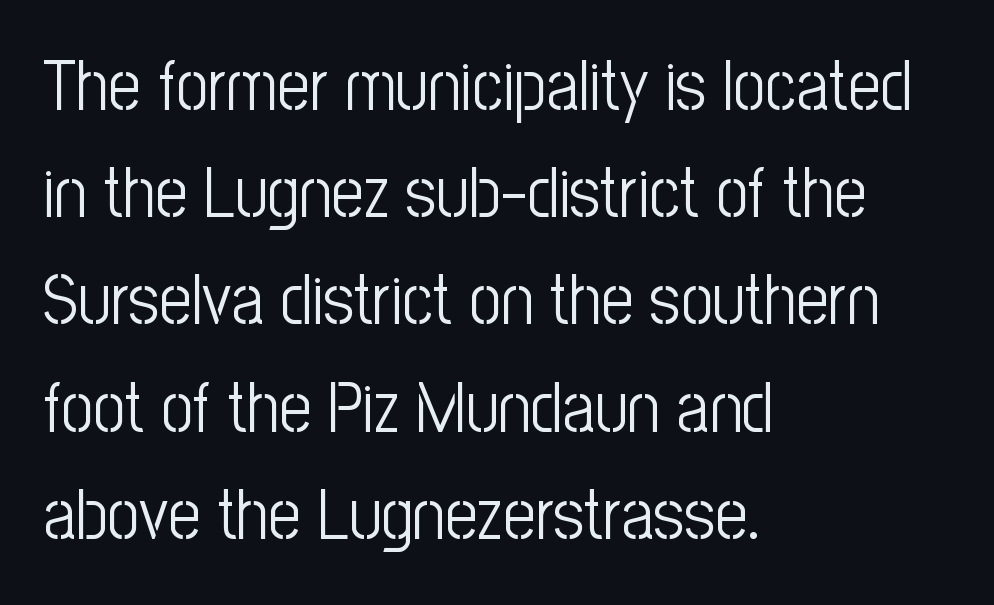
The image shows 71 px light, condensed sans-serif type, upright; set left-aligned, normal line spacing (1.51x), normal letter spacing, not underlined; low stroke contrast and a medium x-height.
